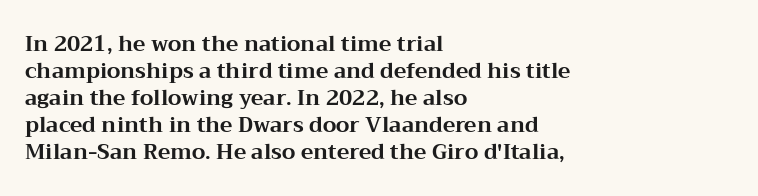
The image shows 21 px bold type, upright; set left-aligned, normal line spacing (1.28x), normal letter spacing, not underlined.
